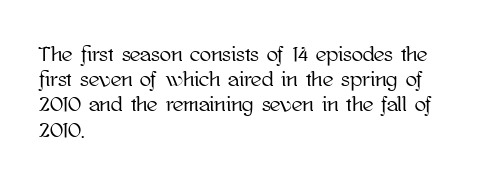
The image shows 21 px text type, upright; set left-aligned, line spacing 1.2x, normal letter spacing, not underlined.
